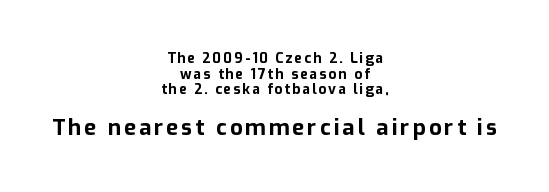
Notice how the stems are strictly vertical — no italics here. This block would grow much taller if given ordinary leading; it's compressed now. Lines of text with bare space underneath. Two sizes are in play, and the larger belongs to the second block. The compositor balanced each line on the midline. A dark, heavy texture on the line: the type is bold.
